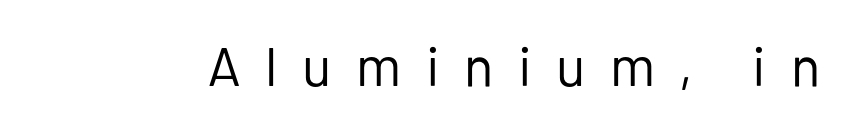
{"serif": "no", "italic": "no", "bold": "no", "weight": "regular", "width": "normal", "stroke_contrast": "low", "x_height": "medium", "monospaced": "no", "underline": "no", "letter_spacing": "wide", "letter_spacing_em": 0.45, "glyph_px": 55}
